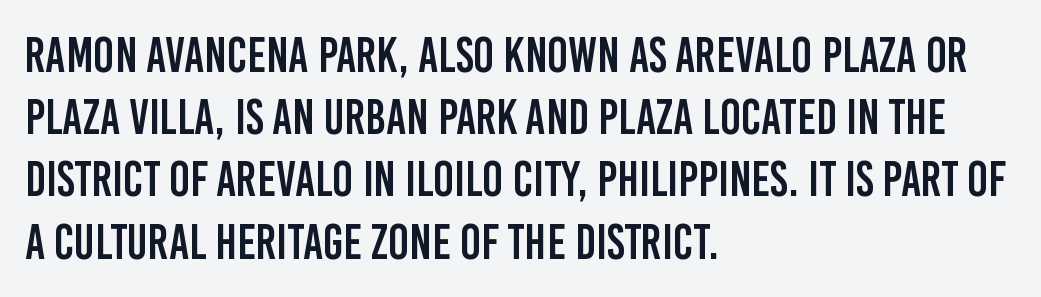
The image shows 49 px condensed sans-serif type, upright; set left-aligned, normal line spacing (1.27x), normal letter spacing, not underlined; low stroke contrast and a large x-height.
